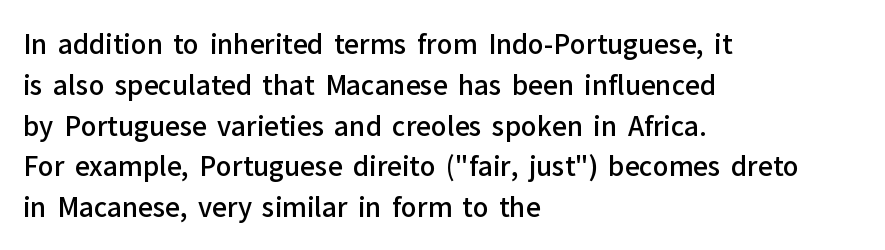
The image shows 26 px text type, upright; set left-aligned, normal line spacing (1.57x), normal letter spacing, not underlined.
